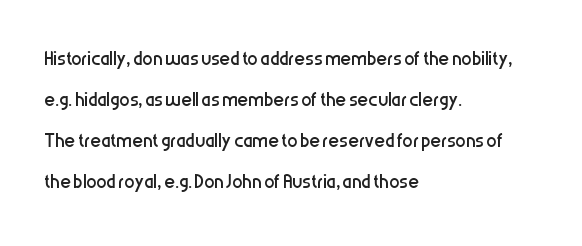
{"italic": "no", "bold": "no", "underline": "no", "align": "left", "line_spacing": "normal", "line_spacing_ratio": 1.58, "letter_spacing": "normal", "letter_spacing_em": 0.0, "glyph_px": 26}
